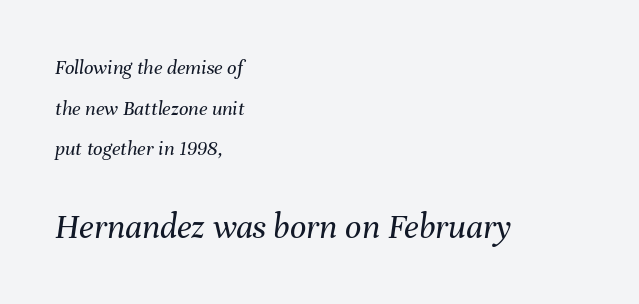
The image shows 36 px regular-weight type, italic (leaning right); set left-aligned, loose line spacing (1.94x), normal letter spacing, not underlined; the second (bottom) block is 1.71x larger; medium stroke contrast and a medium x-height.
